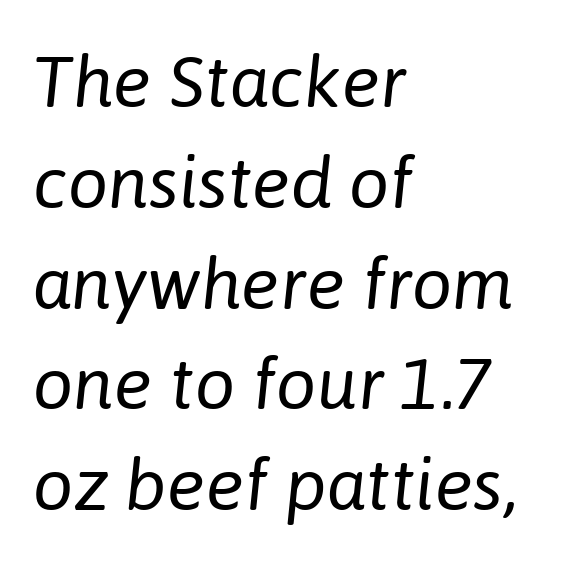
{"italic": "yes", "lean": "right", "slant_degrees": 6, "bold": "no", "weight": "regular", "width": "normal", "stroke_contrast": "low", "x_height": "medium", "monospaced": "no", "underline": "no", "align": "left", "line_spacing": "normal", "line_spacing_ratio": 1.4, "letter_spacing": "normal", "letter_spacing_em": 0.0, "glyph_px": 72}
